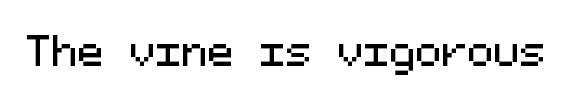
The image shows 39 px sans-serif type, upright, monospaced; set normal letter spacing, not underlined; medium stroke contrast and a medium x-height.
